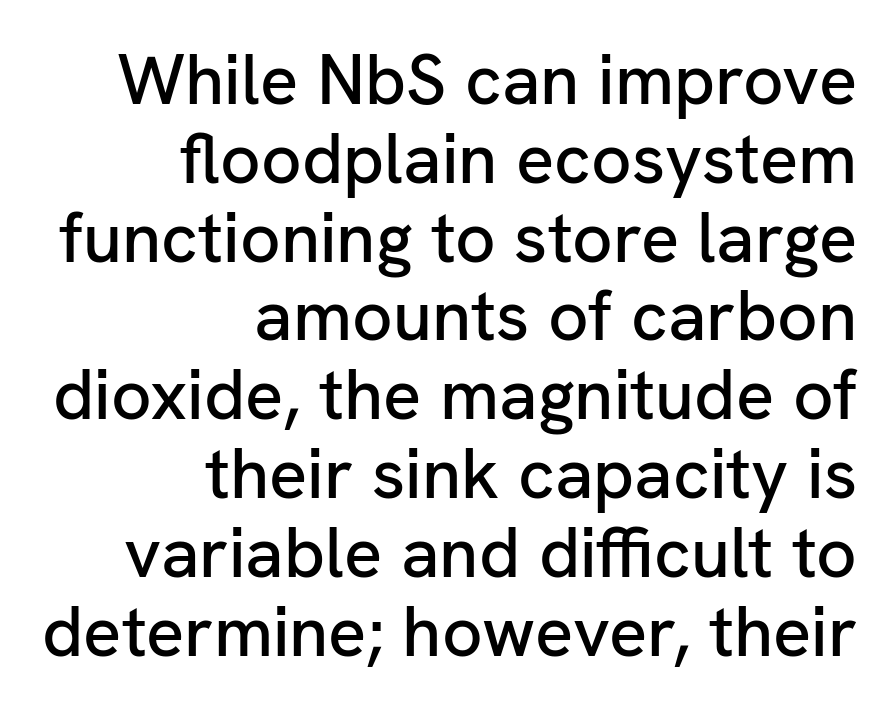
The passage shown stacks its lines with hardly any gap. Note the varied advance widths — an 'i' is clearly narrower than an 'm'. The letterforms sit shoulder to shoulder at normal distance. The rendering shows plain stroke endings on the letterforms — a sans-serif design. In terms of posture, this sample is upright.
